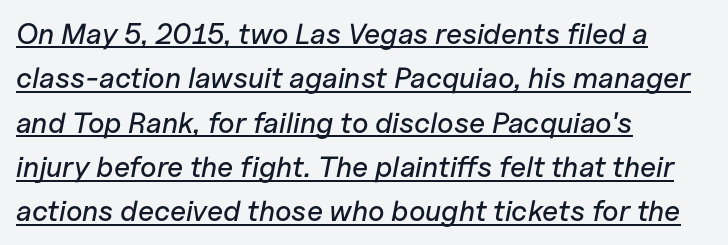
{"italic": "yes", "lean": "right", "slant_degrees": 11, "width": "normal", "stroke_contrast": "low", "x_height": "medium", "monospaced": "no", "underline": "yes", "align": "left", "line_spacing": "normal", "line_spacing_ratio": 1.53, "letter_spacing": "normal", "letter_spacing_em": 0.0, "glyph_px": 29}
